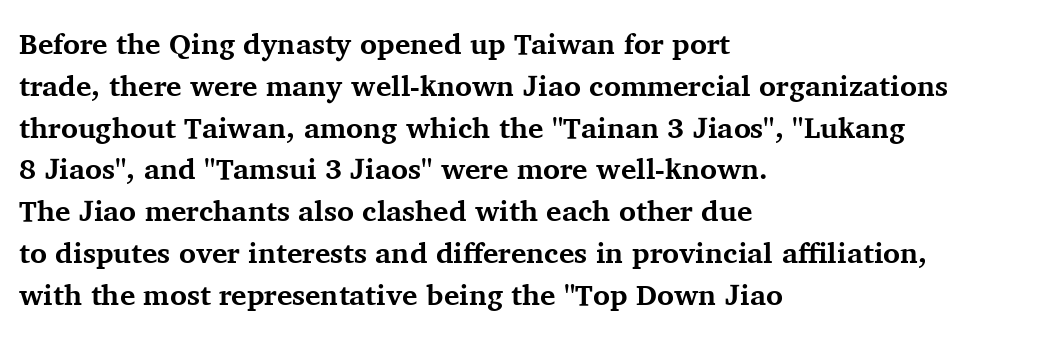
The image shows 29 px bold serif type, upright; set left-aligned, normal line spacing (1.44x), normal letter spacing, not underlined; medium stroke contrast and a medium x-height.
